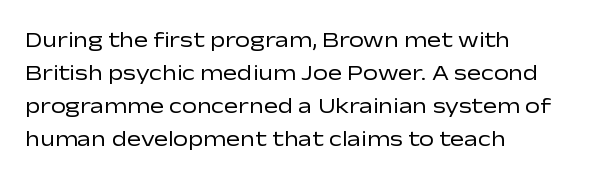
No italicization has been applied; the sample stays upright. This rendering features lettering with no underline. Summary of weight: not heavy and not bold. The typesetter chose a ragged-right arrangement here. The vertical gap from one line to the next is medium.
